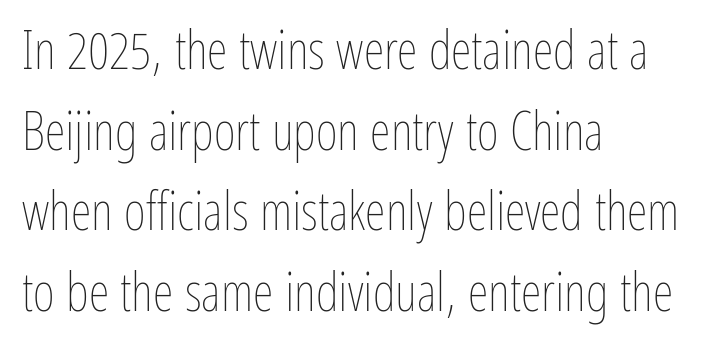
Q: Is the text bold? A: No.
Q: Is the text italic (slanted)? A: No, it is upright.
Q: Is the text underlined? A: No.
Q: How is the paragraph aligned? A: Left-aligned.
Q: Is the spacing between letters normal or unusually wide? A: Normal.
Q: Is the spacing between lines tight, normal or loose? A: Normal.
Q: Width (condensed, normal, or wide)? A: Condensed.
Q: Stroke contrast? A: Low.
Q: x-height? A: Medium.
Q: Monospaced? A: No.
